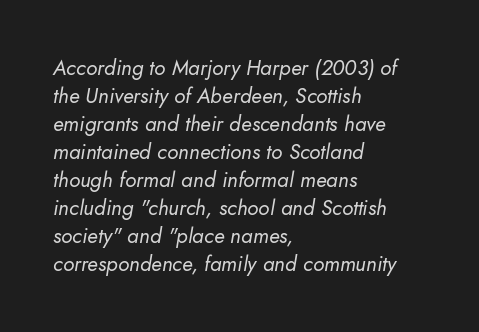
Stems here are at most as thick as an everyday book face. Does the copy run flush right? No — it runs flush left. Vertically, the passage feels balanced, rows spaced as you'd expect. Words appear dense and cohesive because spacing is normal. Characters are canted at an angle relative to the baseline's perpendicular.
